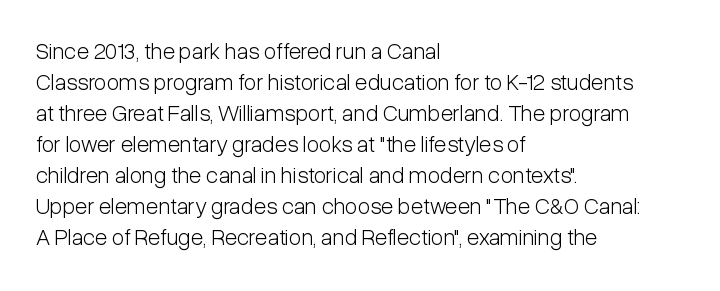
{"italic": "no", "bold": "no", "underline": "no", "align": "left", "line_spacing": "normal", "line_spacing_ratio": 1.35, "letter_spacing": "normal", "letter_spacing_em": 0.0, "glyph_px": 23}
